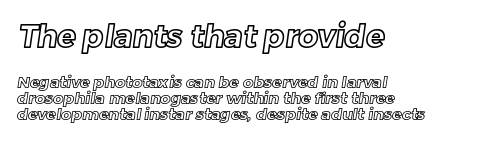
The image shows 31 px text type; set left-aligned, tight line spacing (1.01x), normal letter spacing, not underlined; the first (top) block is 1.94x larger; a medium x-height.
